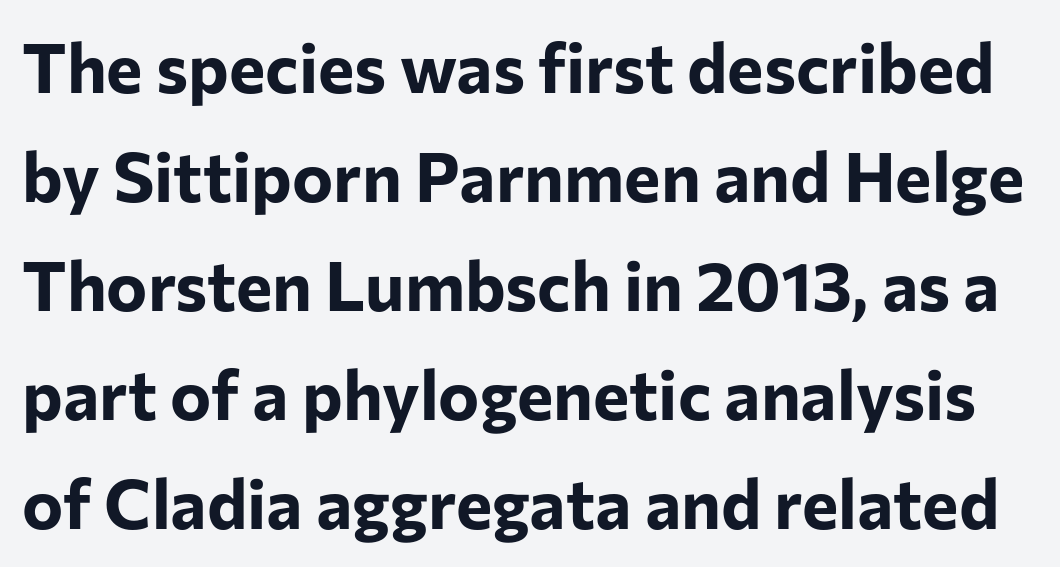
Proportional: the letters do not fall into vertical columns. Serifs: no, the terminals of the letterforms are clean. A bare baseline throughout the passage. Does the lettering tilt? It doesn't — this is upright. Tracking here is standard; glyphs follow each other at the usual distance.
